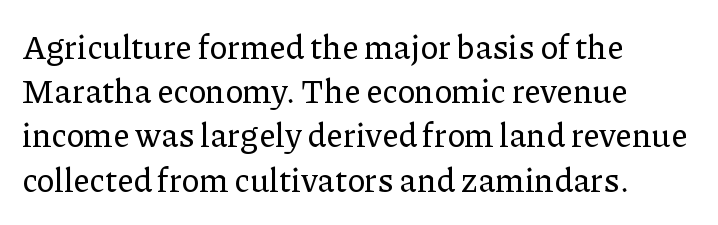
Q: Is the text italic (slanted)? A: No, it is upright.
Q: Is the typeface a serif or a sans-serif typeface? A: Serif.
Q: Is the text underlined? A: No.
Q: How is the paragraph aligned? A: Left-aligned.
Q: Is the spacing between letters normal or unusually wide? A: Normal.
Q: Is the spacing between lines tight, normal or loose? A: Normal.
Q: Width (condensed, normal, or wide)? A: Normal.
Q: Stroke contrast? A: Low.
Q: x-height? A: Medium.
Q: Monospaced? A: No.
